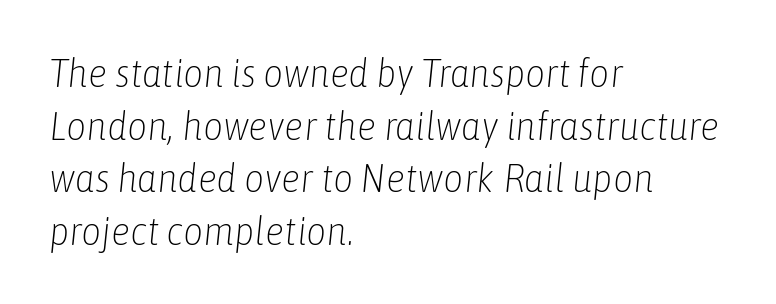
{"italic": "yes", "lean": "right", "slant_degrees": 6, "bold": "no", "weight": "light", "width": "condensed", "stroke_contrast": "low", "x_height": "medium", "monospaced": "no", "underline": "no", "align": "left", "line_spacing": "normal", "line_spacing_ratio": 1.35, "letter_spacing": "normal", "letter_spacing_em": 0.0, "glyph_px": 39}
